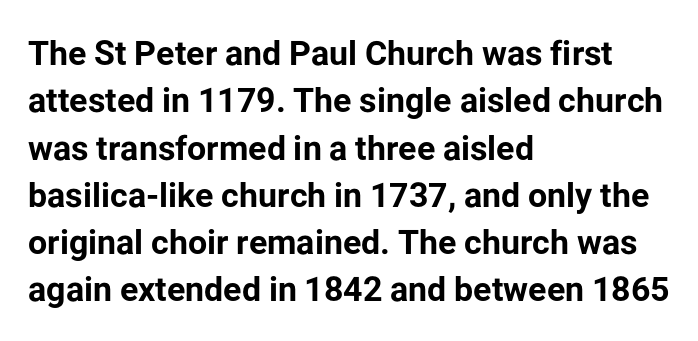
The image shows 34 px bold sans-serif type, upright; set left-aligned, normal line spacing (1.39x), normal letter spacing, not underlined; low stroke contrast and a medium x-height.
